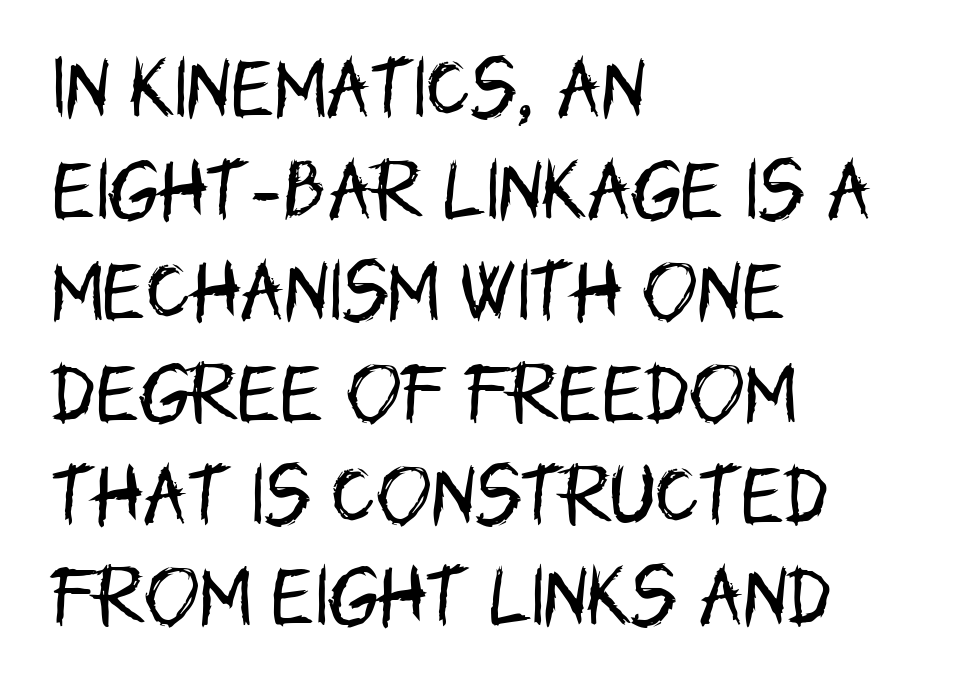
Q: Is the text bold? A: No.
Q: Is the text italic (slanted)? A: No, it is upright.
Q: Is the typeface a serif or a sans-serif typeface? A: Sans-serif.
Q: Is the text underlined? A: No.
Q: How is the paragraph aligned? A: Left-aligned.
Q: Is the spacing between letters normal or unusually wide? A: Normal.
Q: Is the spacing between lines tight, normal or loose? A: Normal.
Q: Width (condensed, normal, or wide)? A: Condensed.
Q: Stroke contrast? A: Low.
Q: x-height? A: Large.
Q: Monospaced? A: No.
